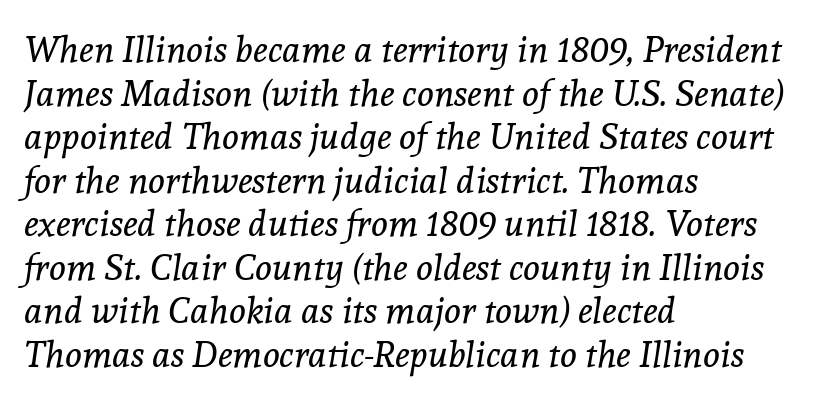
Descender tails drop into unmarked territory. Does the lettering tilt? It does — this is italic. Alignment: flush left. The typeface chosen for these lines features serifs. Letters have the restrained weight of plain body copy at most.
